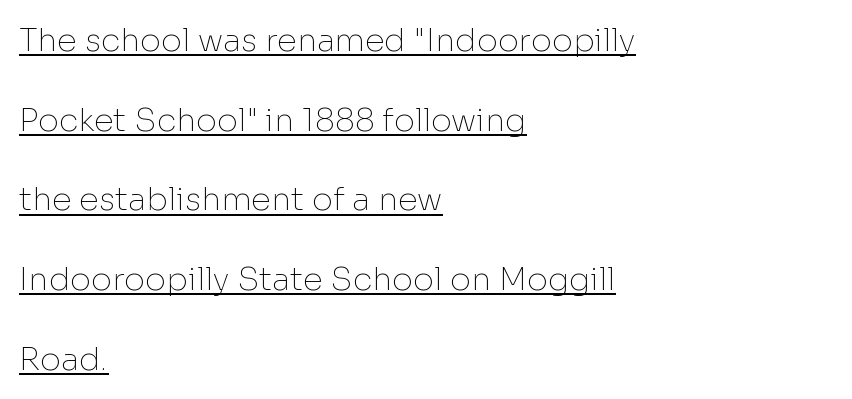
{"serif": "no", "italic": "no", "bold": "no", "weight": "thin", "width": "normal", "stroke_contrast": "low", "x_height": "medium", "monospaced": "no", "underline": "yes", "align": "left", "line_spacing": "loose", "line_spacing_ratio": 2.49, "letter_spacing": "normal", "letter_spacing_em": 0.0, "glyph_px": 32}
